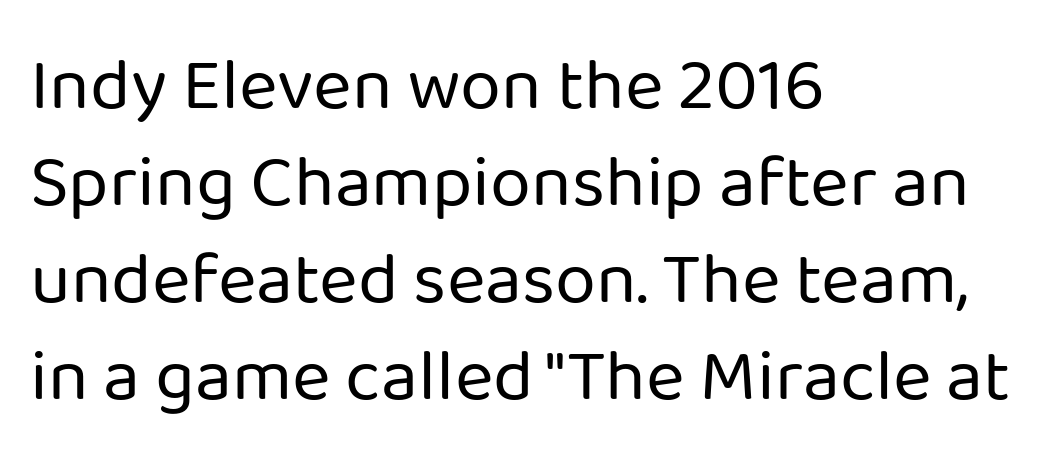
Q: Is the text bold? A: No.
Q: Is the text italic (slanted)? A: No, it is upright.
Q: Is the typeface a serif or a sans-serif typeface? A: Sans-serif.
Q: Is the text underlined? A: No.
Q: How is the paragraph aligned? A: Left-aligned.
Q: Is the spacing between letters normal or unusually wide? A: Normal.
Q: Is the spacing between lines tight, normal or loose? A: Normal.
Q: Width (condensed, normal, or wide)? A: Normal.
Q: Stroke contrast? A: Low.
Q: x-height? A: Medium.
Q: Monospaced? A: No.
